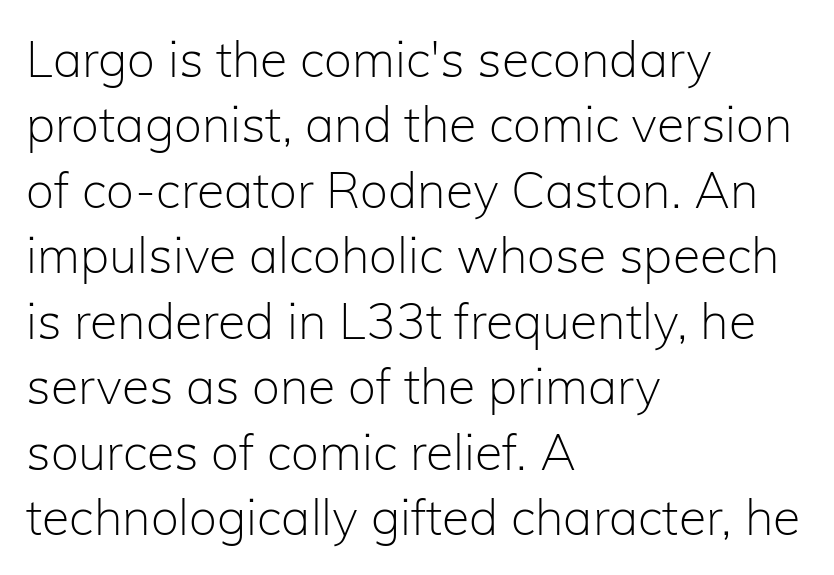
Q: Is the text bold? A: No.
Q: Is the text italic (slanted)? A: No, it is upright.
Q: Is the typeface a serif or a sans-serif typeface? A: Sans-serif.
Q: Is the text underlined? A: No.
Q: How is the paragraph aligned? A: Left-aligned.
Q: Is the spacing between letters normal or unusually wide? A: Normal.
Q: Is the spacing between lines tight, normal or loose? A: Normal.
Q: Width (condensed, normal, or wide)? A: Normal.
Q: Stroke contrast? A: Low.
Q: x-height? A: Medium.
Q: Monospaced? A: No.
